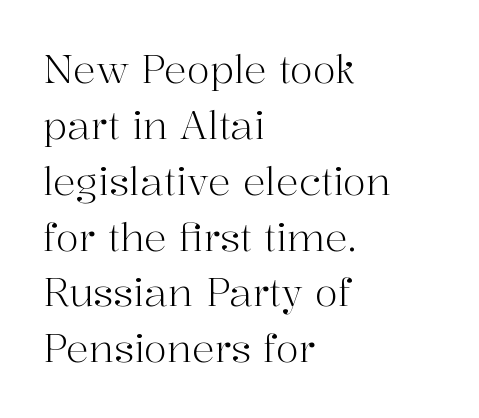
The image shows 38 px light serif type, upright; set left-aligned, normal line spacing (1.47x), normal letter spacing, not underlined; high stroke contrast and a medium x-height.
